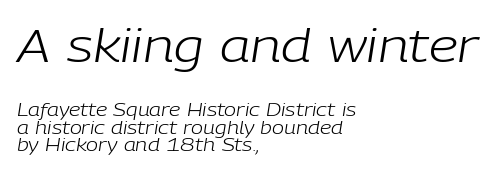
{"italic": "yes", "lean": "right", "slant_degrees": 9, "bold": "no", "weight": "light", "width": "normal", "stroke_contrast": "low", "x_height": "medium", "monospaced": "no", "underline": "no", "align": "left", "line_spacing": "tight", "line_spacing_ratio": 0.97, "letter_spacing": "normal", "letter_spacing_em": 0.0, "larger_block": "first", "size_ratio": 2.56, "glyph_px": 46}
